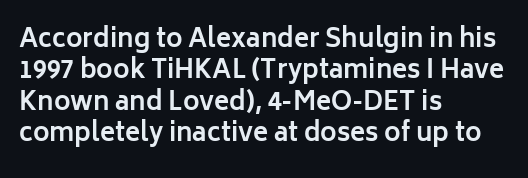
Q: Is the text bold? A: Yes.
Q: Is the text italic (slanted)? A: No, it is upright.
Q: Is the text underlined? A: No.
Q: How is the paragraph aligned? A: Left-aligned.
Q: Is the spacing between letters normal or unusually wide? A: Normal.
Q: Is the spacing between lines tight, normal or loose? A: Normal.
